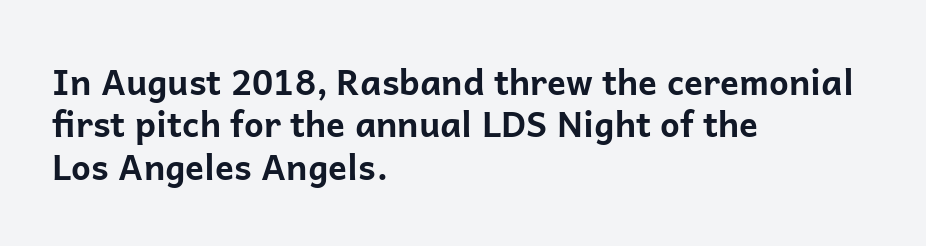
Q: Is the text bold? A: Yes.
Q: Is the text italic (slanted)? A: No, it is upright.
Q: Is the typeface a serif or a sans-serif typeface? A: Sans-serif.
Q: Is the text underlined? A: No.
Q: How is the paragraph aligned? A: Left-aligned.
Q: Is the spacing between letters normal or unusually wide? A: Normal.
Q: Width (condensed, normal, or wide)? A: Normal.
Q: Stroke contrast? A: Low.
Q: x-height? A: Medium.
Q: Monospaced? A: No.
